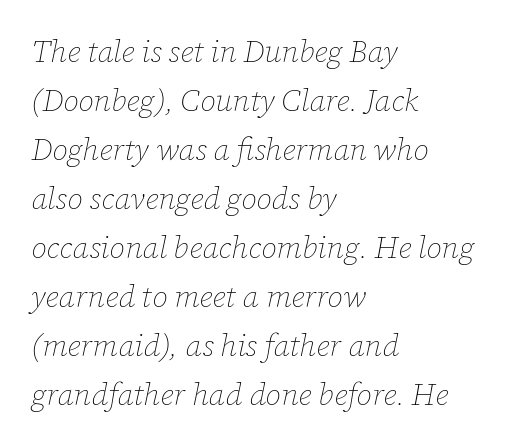
The image shows 31 px thin type, italic (leaning right); set left-aligned, normal line spacing (1.58x), normal letter spacing, not underlined; low stroke contrast and a medium x-height.
